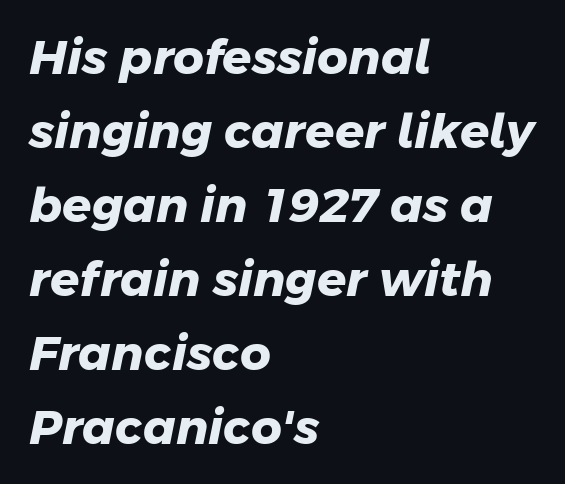
Q: Is the text bold? A: Yes.
Q: Is the typeface a serif or a sans-serif typeface? A: Sans-serif.
Q: Is the text underlined? A: No.
Q: How is the paragraph aligned? A: Left-aligned.
Q: Is the spacing between letters normal or unusually wide? A: Normal.
Q: Is the spacing between lines tight, normal or loose? A: Normal.
Q: Width (condensed, normal, or wide)? A: Normal.
Q: Stroke contrast? A: Low.
Q: x-height? A: Medium.
Q: Monospaced? A: No.
